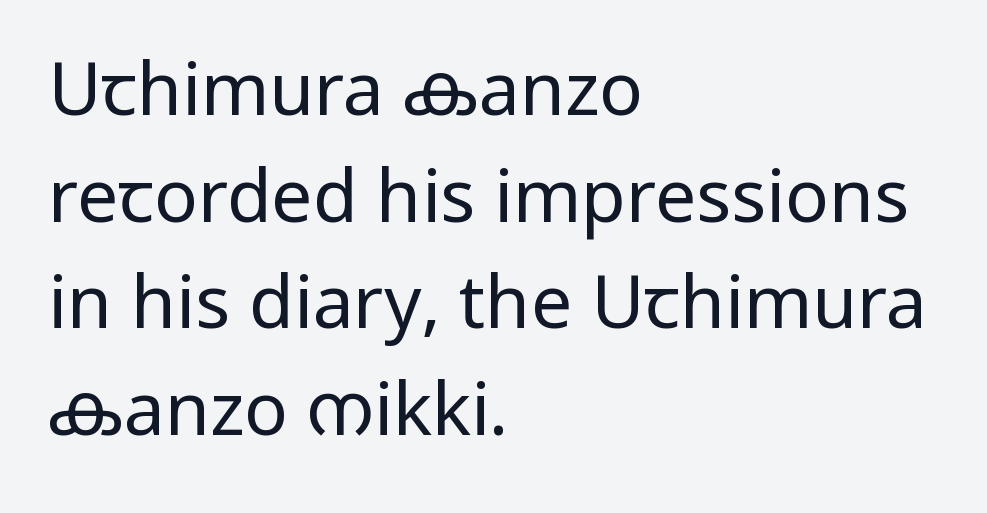
{"serif": "no", "italic": "no", "bold": "no", "weight": "regular", "width": "condensed", "stroke_contrast": "low", "underline": "no", "align": "left", "line_spacing": "normal", "line_spacing_ratio": 1.46, "letter_spacing": "normal", "letter_spacing_em": 0.0, "glyph_px": 73}
